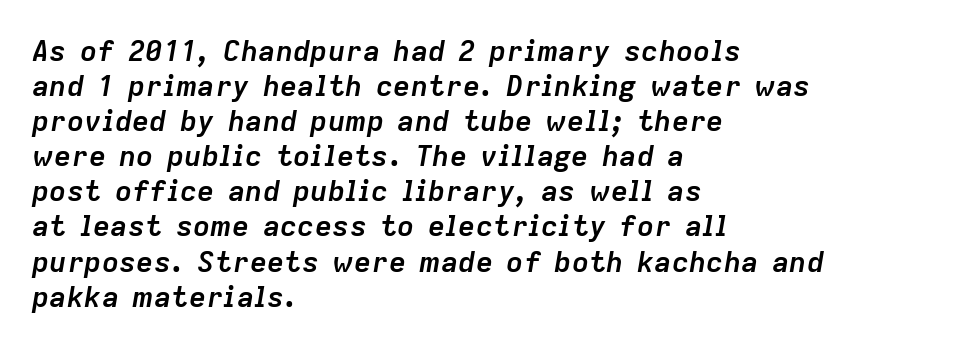
Rule under the text: the space is simply empty. The whole block is typeset with a tilt. Casual observation: everything's shoved over to the left. What stands out about the letter spacing? Nothing — it is the standard amount. In terms of weight, the rendering is a true, heavy bold.
